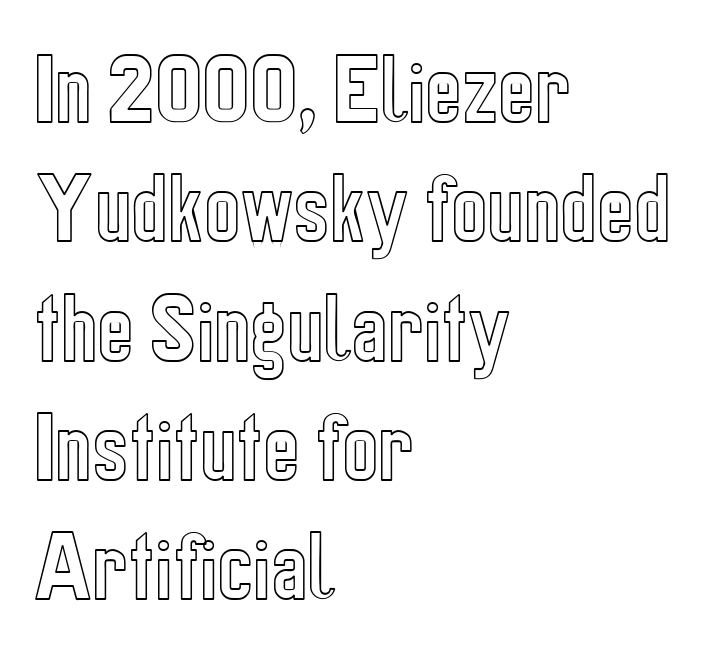
Q: Is the text italic (slanted)? A: No, it is upright.
Q: Is the text underlined? A: No.
Q: How is the paragraph aligned? A: Left-aligned.
Q: Is the spacing between letters normal or unusually wide? A: Normal.
Q: Is the spacing between lines tight, normal or loose? A: Normal.
Q: Width (condensed, normal, or wide)? A: Condensed.
Q: x-height? A: Medium.
Q: Monospaced? A: No.
